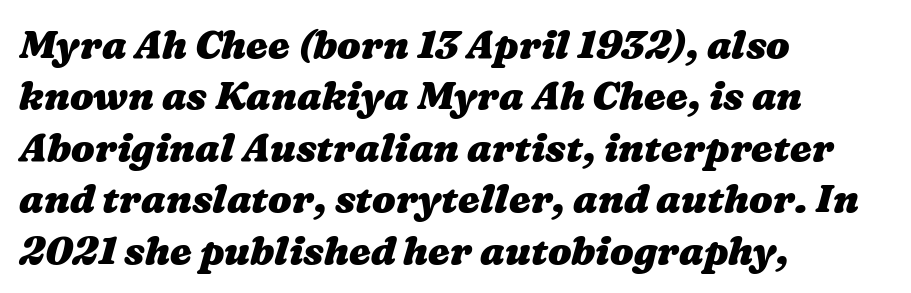
Q: Is the text bold? A: Yes.
Q: Is the text underlined? A: No.
Q: How is the paragraph aligned? A: Left-aligned.
Q: Is the spacing between letters normal or unusually wide? A: Normal.
Q: Is the spacing between lines tight, normal or loose? A: Normal.
Q: Width (condensed, normal, or wide)? A: Wide.
Q: Stroke contrast? A: Medium.
Q: x-height? A: Medium.
Q: Monospaced? A: No.
